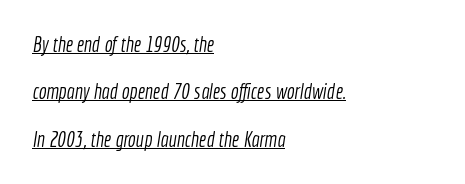
{"bold": "no", "underline": "yes", "align": "left", "line_spacing": "loose", "line_spacing_ratio": 2.26, "letter_spacing": "normal", "letter_spacing_em": 0.0, "glyph_px": 21}
